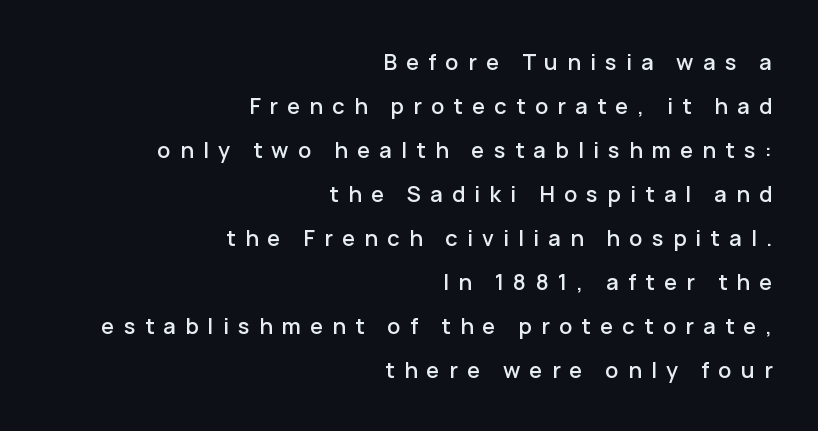
Do the letters lean? They stand straight. Quick note: interline space is abundant. Type without underlining. Reading down the block, your eye finds every line finishing at a fixed right position. What stands out about the letter spacing? Its width — letters are far apart.
